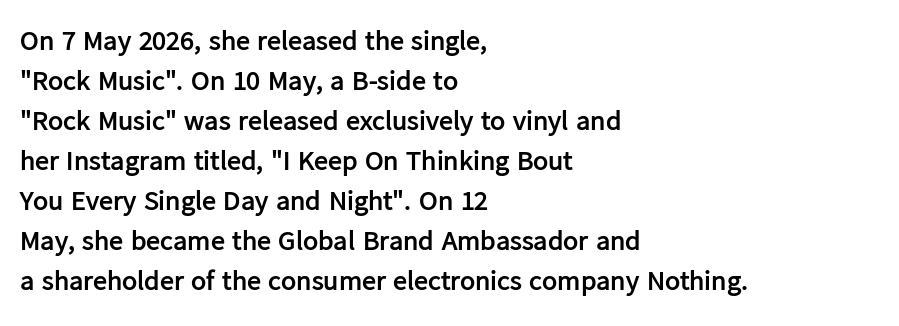
The image shows 28 px semibold sans-serif type, upright; set left-aligned, normal line spacing (1.43x), normal letter spacing, not underlined; low stroke contrast and a medium x-height.
